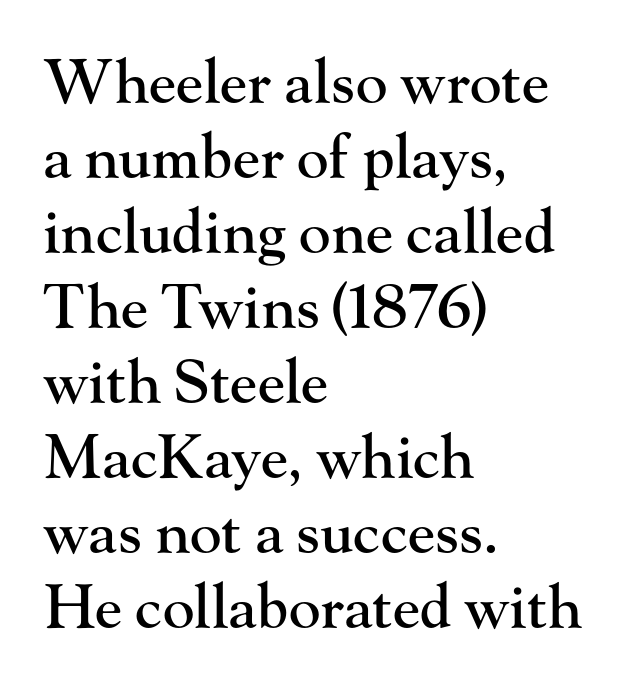
A classic flush-left, rag-right setting is used for this passage. Bare-footed words on every line. Varying glyph widths throughout — classic text-font behaviour. Tall strokes in this sample are plumb rather than angled.
